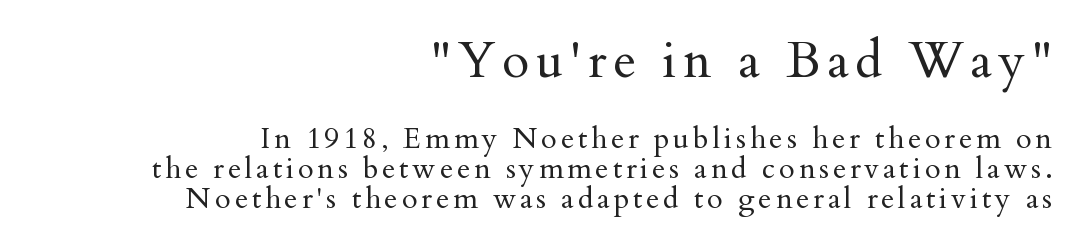
The image shows 50 px regular-weight serif type, upright; set right-aligned, tight line spacing (1.04x), not underlined; the first (top) block is 1.72x larger; medium stroke contrast and a small x-height.
